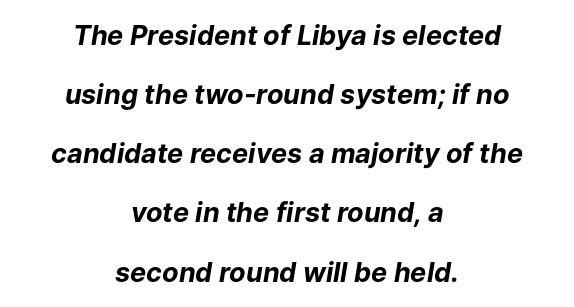
Q: Is the text bold? A: Yes.
Q: Is the text italic (slanted)? A: Yes, it leans right by about 9 degrees.
Q: Is the text underlined? A: No.
Q: How is the paragraph aligned? A: Centered.
Q: Is the spacing between letters normal or unusually wide? A: Normal.
Q: Is the spacing between lines tight, normal or loose? A: Loose.
